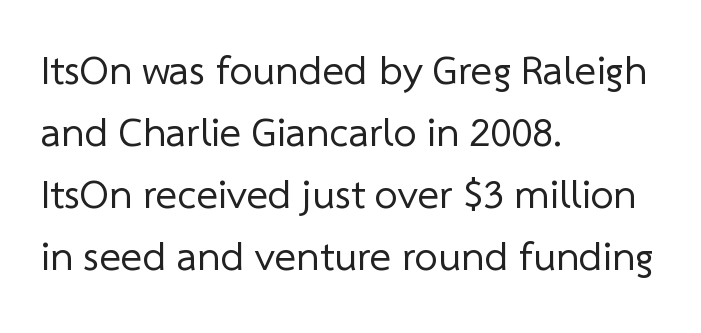
Q: Is the text bold? A: No.
Q: Is the typeface a serif or a sans-serif typeface? A: Sans-serif.
Q: Is the text underlined? A: No.
Q: How is the paragraph aligned? A: Left-aligned.
Q: Is the spacing between letters normal or unusually wide? A: Normal.
Q: Is the spacing between lines tight, normal or loose? A: Normal.
Q: Width (condensed, normal, or wide)? A: Normal.
Q: Stroke contrast? A: Low.
Q: x-height? A: Medium.
Q: Monospaced? A: No.
